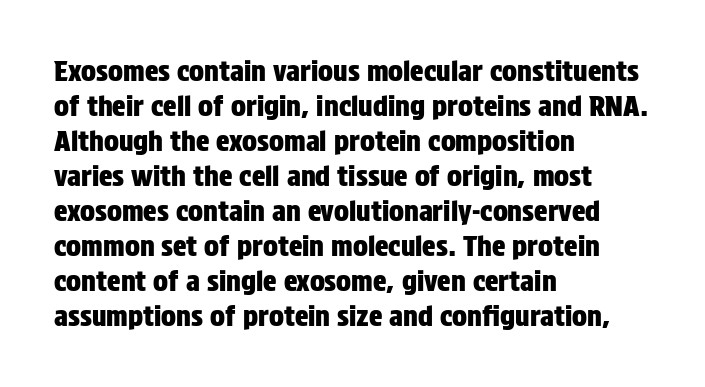
The letters sit at their default tracking, neither squeezed nor spread. The rag falls on the right side of this text block. Note the varied advance widths — an 'i' is clearly narrower than an 'm'. This rendering employs a face without finishing strokes, i.e., a sans-serif. Anything drawn beneath the words? Only blank space.
